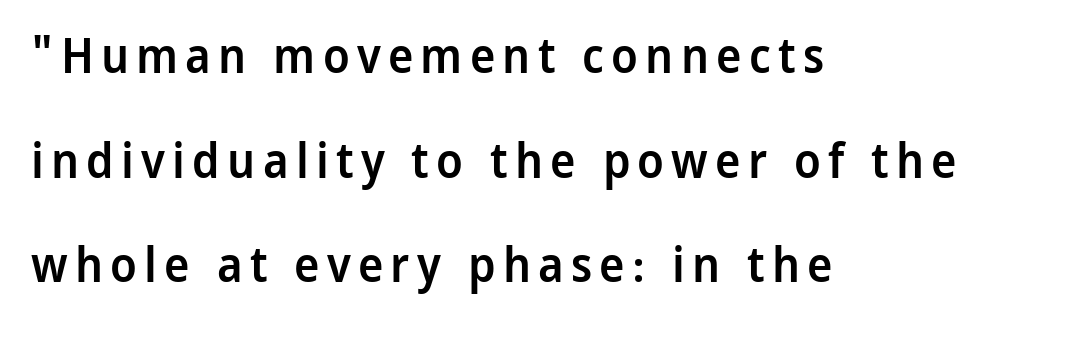
{"serif": "no", "italic": "no", "bold": "semi", "weight": "semibold", "width": "normal", "stroke_contrast": "low", "x_height": "medium", "monospaced": "no", "underline": "no", "align": "left", "line_spacing": "loose", "line_spacing_ratio": 2.18, "glyph_px": 48}
